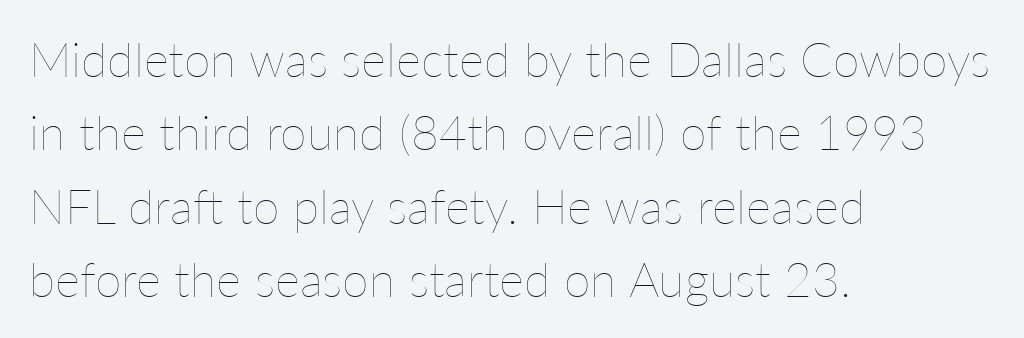
Nothing unusual about the tracking: characters are spaced as the font intends. In terms of posture, this sample is upright. Weight: not bold — regular or lighter. The lines sit at an ordinary, default distance from one another. The space directly below the letters is spotless.
